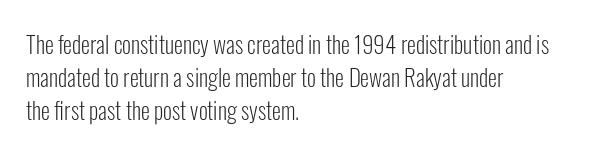
Q: Is the text bold? A: No.
Q: Is the text italic (slanted)? A: No, it is upright.
Q: Is the text underlined? A: No.
Q: How is the paragraph aligned? A: Left-aligned.
Q: Is the spacing between letters normal or unusually wide? A: Normal.
Q: Is the spacing between lines tight, normal or loose? A: Normal.
